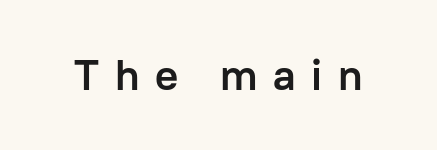
Ascenders rise straight up at ninety degrees. A bare baseline throughout the passage. Font category for this specimen: sans-serif. As a designer I'd log this as weight 700, bold. How are the letters spaced? Widely, with obvious added tracking. Do the characters align in a grid? No, the font is proportional.
